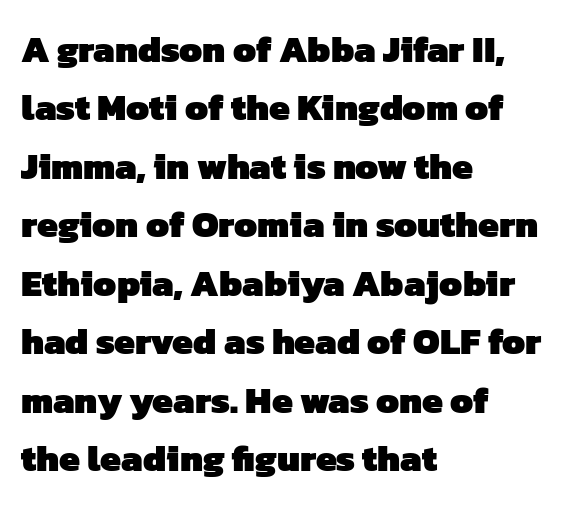
{"serif": "no", "bold": "yes", "weight": "heavy", "width": "normal", "stroke_contrast": "low", "x_height": "medium", "monospaced": "no", "underline": "no", "align": "left", "line_spacing": "normal", "line_spacing_ratio": 1.58, "letter_spacing": "normal", "letter_spacing_em": 0.0, "glyph_px": 37}
